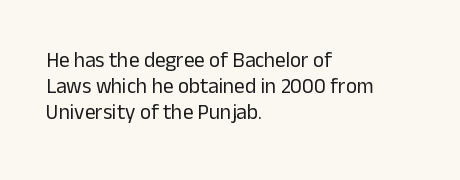
Q: Is the text bold? A: No.
Q: Is the text italic (slanted)? A: No, it is upright.
Q: Is the text underlined? A: No.
Q: How is the paragraph aligned? A: Left-aligned.
Q: Is the spacing between letters normal or unusually wide? A: Normal.
